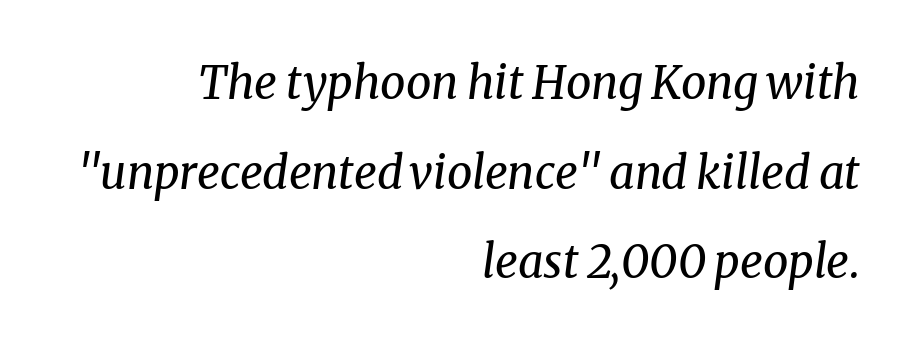
Q: Is the text bold? A: No.
Q: Is the text italic (slanted)? A: Yes, it leans right by about 8 degrees.
Q: Is the typeface a serif or a sans-serif typeface? A: Serif.
Q: Is the text underlined? A: No.
Q: How is the paragraph aligned? A: Right-aligned.
Q: Is the spacing between letters normal or unusually wide? A: Normal.
Q: Is the spacing between lines tight, normal or loose? A: Loose.
Q: Width (condensed, normal, or wide)? A: Normal.
Q: Stroke contrast? A: Medium.
Q: x-height? A: Medium.
Q: Monospaced? A: No.
